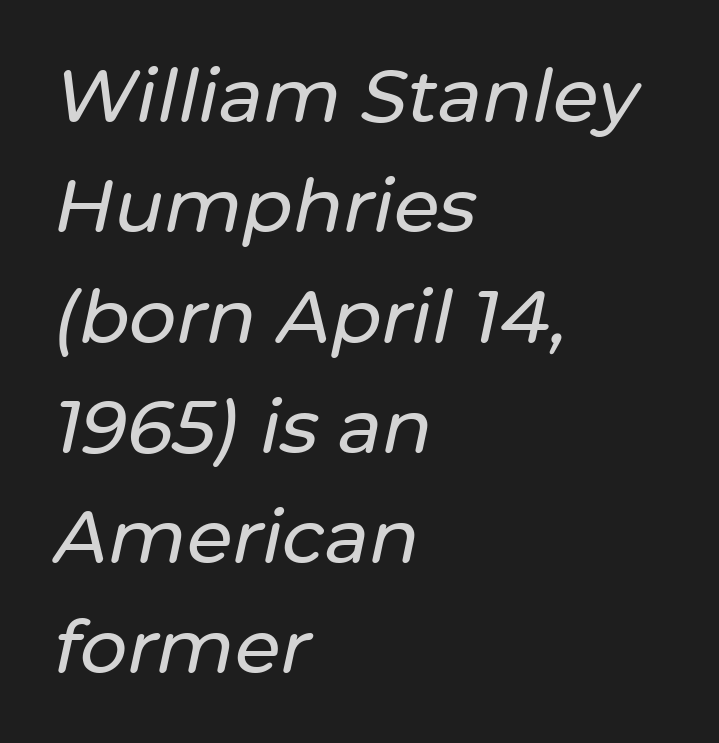
The image shows 74 px text type, italic (leaning right); set left-aligned, normal line spacing (1.49x), normal letter spacing, not underlined; low stroke contrast and a medium x-height.
